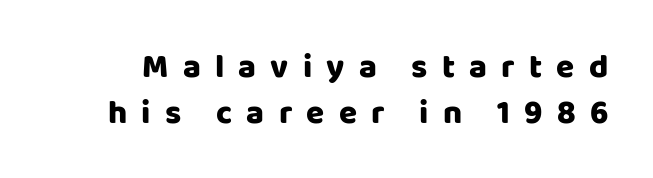
{"serif": "no", "italic": "no", "width": "normal", "stroke_contrast": "low", "x_height": "large", "monospaced": "no", "underline": "no", "line_spacing": "normal", "line_spacing_ratio": 1.38, "letter_spacing": "wide", "letter_spacing_em": 0.43, "glyph_px": 33}
